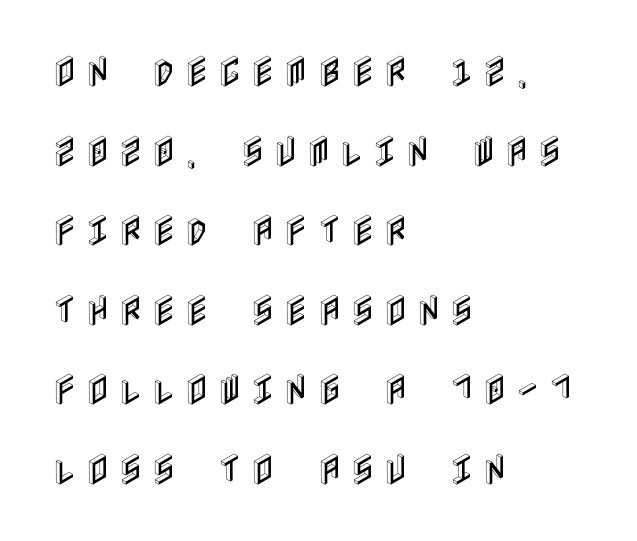
{"italic": "no", "width": "condensed", "x_height": "large", "underline": "no", "align": "left", "line_spacing": "loose", "line_spacing_ratio": 2.34, "letter_spacing": "wide", "letter_spacing_em": 0.24, "glyph_px": 34}
